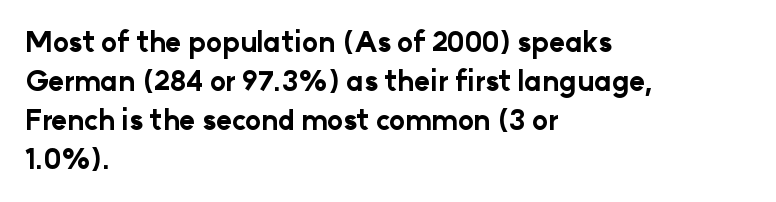
{"italic": "no", "bold": "yes", "underline": "no", "align": "left", "line_spacing": "normal", "line_spacing_ratio": 1.44, "letter_spacing": "normal", "letter_spacing_em": 0.0, "glyph_px": 27}
